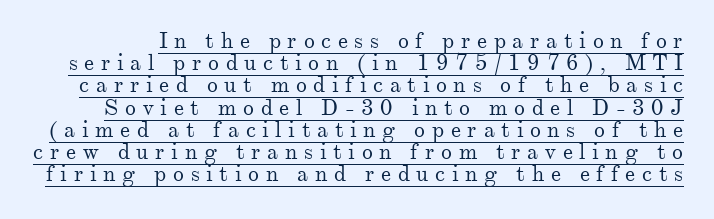
Q: Is the text bold? A: No.
Q: Is the text italic (slanted)? A: No, it is upright.
Q: Is the text underlined? A: Yes.
Q: Is the spacing between letters normal or unusually wide? A: Unusually wide.
Q: Is the spacing between lines tight, normal or loose? A: Tight.
